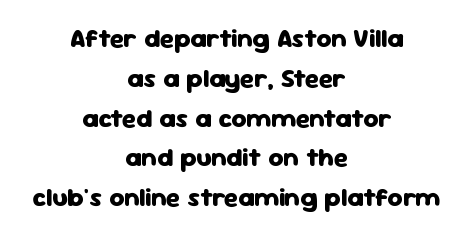
{"italic": "no", "bold": "yes", "underline": "no", "align": "center", "line_spacing": "normal", "line_spacing_ratio": 1.53, "letter_spacing": "normal", "letter_spacing_em": 0.0, "glyph_px": 26}
